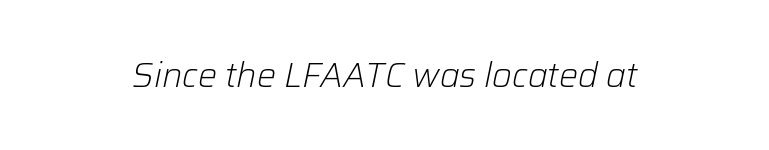
Q: Is the text bold? A: No.
Q: Is the text italic (slanted)? A: Yes, it leans right by about 12 degrees.
Q: Is the text underlined? A: No.
Q: Is the spacing between letters normal or unusually wide? A: Normal.
Q: Width (condensed, normal, or wide)? A: Normal.
Q: Stroke contrast? A: Low.
Q: x-height? A: Medium.
Q: Monospaced? A: No.
